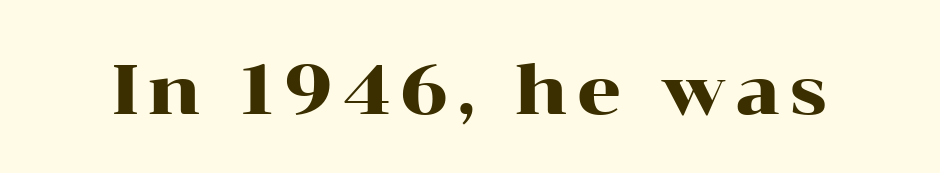
Q: Is the text italic (slanted)? A: No, it is upright.
Q: Is the typeface a serif or a sans-serif typeface? A: Serif.
Q: Is the text underlined? A: No.
Q: Width (condensed, normal, or wide)? A: Wide.
Q: Stroke contrast? A: High.
Q: x-height? A: Medium.
Q: Monospaced? A: No.
